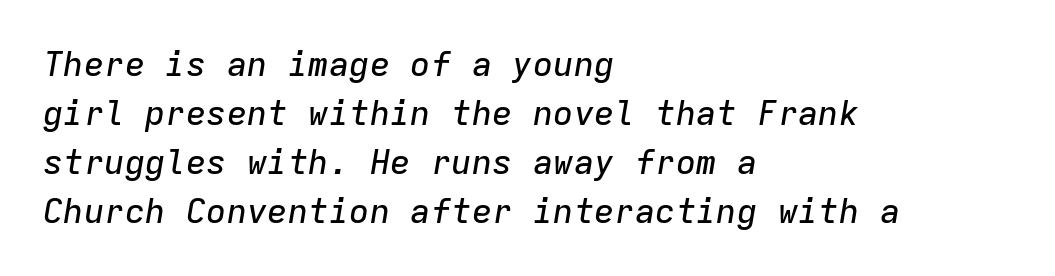
Q: Is the text italic (slanted)? A: Yes, it leans right by about 9 degrees.
Q: Is the text underlined? A: No.
Q: How is the paragraph aligned? A: Left-aligned.
Q: Is the spacing between letters normal or unusually wide? A: Normal.
Q: Is the spacing between lines tight, normal or loose? A: Normal.
Q: Width (condensed, normal, or wide)? A: Normal.
Q: Stroke contrast? A: Low.
Q: x-height? A: Medium.
Q: Monospaced? A: Yes.
